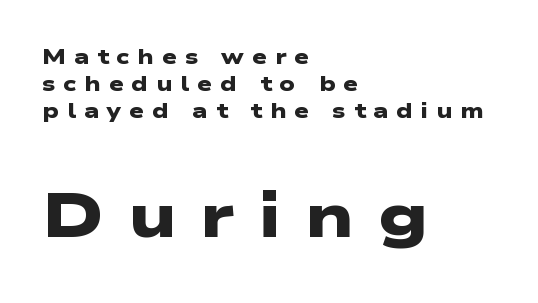
Q: Is the text bold? A: Yes.
Q: Is the typeface a serif or a sans-serif typeface? A: Sans-serif.
Q: Is the text underlined? A: No.
Q: How is the paragraph aligned? A: Left-aligned.
Q: Is the spacing between letters normal or unusually wide? A: Unusually wide.
Q: Is the spacing between lines tight, normal or loose? A: Normal.
Q: Which block of text is set in a larger size, the first (top) or the second (bottom)? A: The second (bottom) one.
Q: Width (condensed, normal, or wide)? A: Wide.
Q: Stroke contrast? A: Low.
Q: x-height? A: Medium.
Q: Monospaced? A: No.
